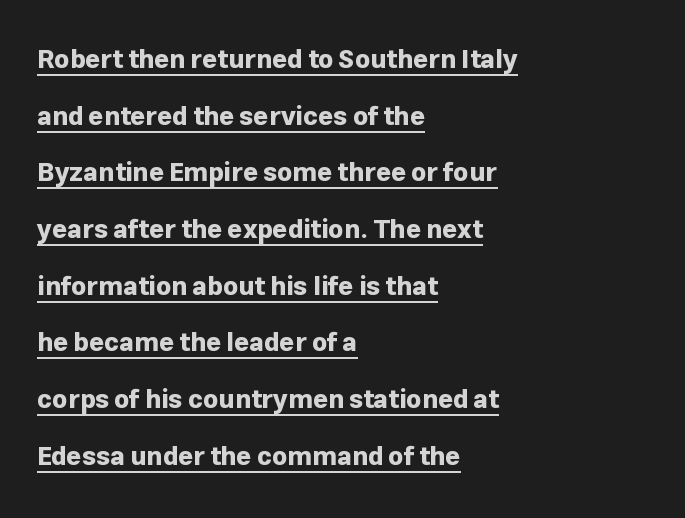
{"italic": "no", "bold": "yes", "underline": "yes", "align": "left", "line_spacing": "loose", "line_spacing_ratio": 2.18, "letter_spacing": "normal", "letter_spacing_em": 0.0, "glyph_px": 26}
